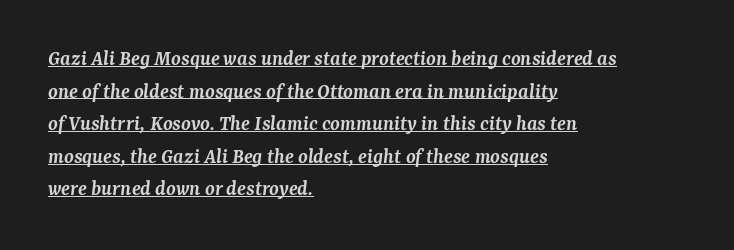
Q: Is the text bold? A: Semi-bold.
Q: Is the text italic (slanted)? A: Yes, it leans right by about 7 degrees.
Q: Is the text underlined? A: Yes.
Q: How is the paragraph aligned? A: Left-aligned.
Q: Is the spacing between letters normal or unusually wide? A: Normal.
Q: Is the spacing between lines tight, normal or loose? A: Normal.
